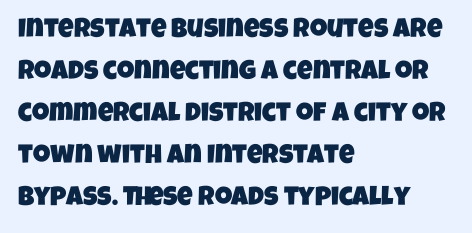
{"underline": "no", "align": "left", "line_spacing": "normal", "line_spacing_ratio": 1.56, "letter_spacing": "normal", "letter_spacing_em": 0.0, "glyph_px": 27}
